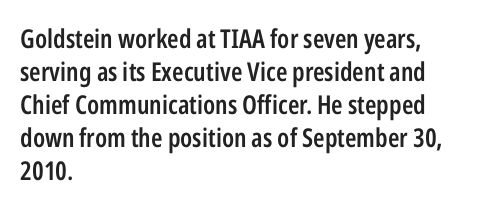
Q: Is the text bold? A: Semi-bold.
Q: Is the text italic (slanted)? A: No, it is upright.
Q: Is the text underlined? A: No.
Q: How is the paragraph aligned? A: Left-aligned.
Q: Is the spacing between letters normal or unusually wide? A: Normal.
Q: Is the spacing between lines tight, normal or loose? A: Normal.
